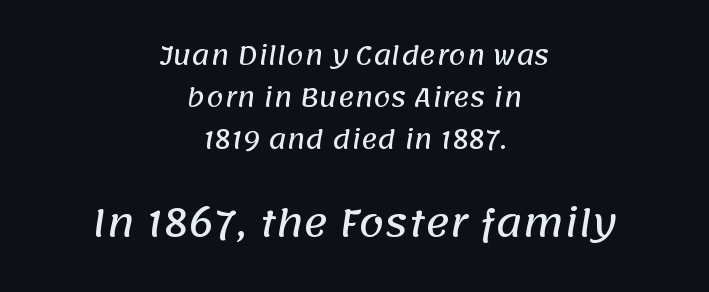
Look at the bottom of the vertical strokes: they stop flat, with no serifs. Spacing verdict: proportional, widths tailored to each character. Short and long lines alike share a common midpoint. Block two is the big one; block one sits smaller above it.
